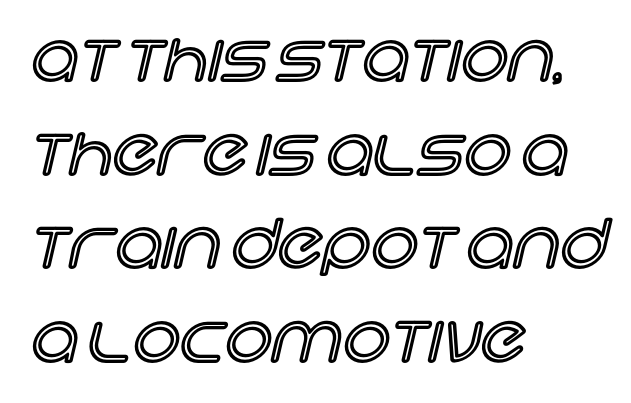
{"width": "normal", "x_height": "large", "monospaced": "no", "underline": "no", "align": "left", "line_spacing": "normal", "line_spacing_ratio": 1.42, "letter_spacing": "normal", "letter_spacing_em": 0.0, "glyph_px": 66}
